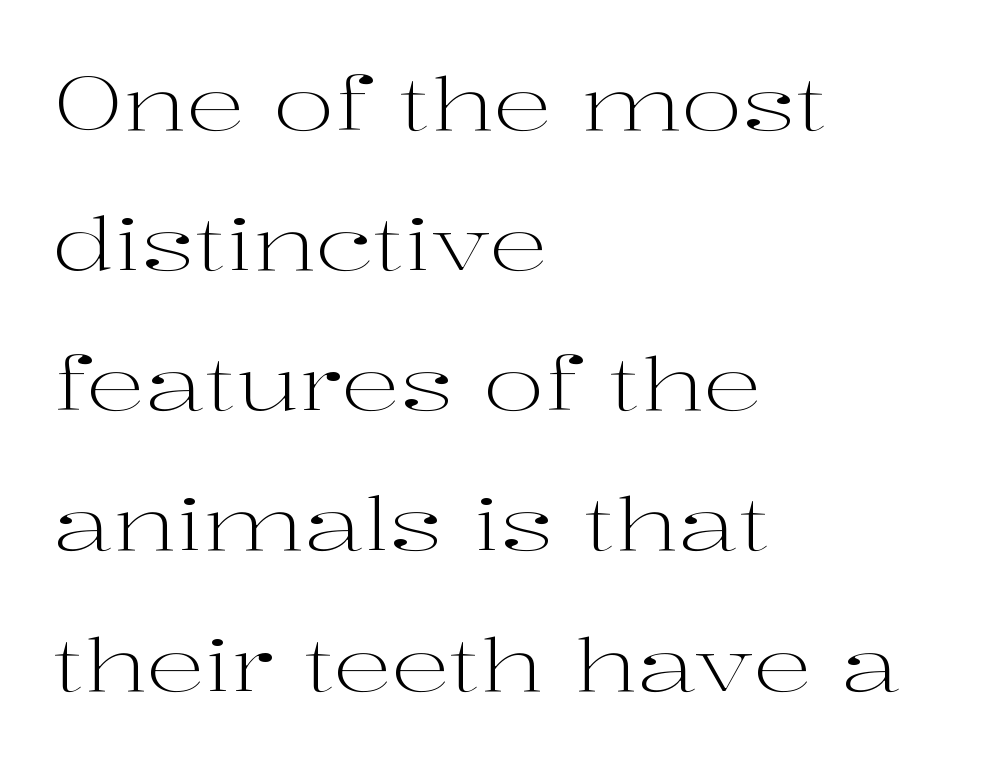
{"serif": "yes", "italic": "no", "bold": "no", "weight": "light", "width": "wide", "stroke_contrast": "high", "x_height": "medium", "monospaced": "no", "underline": "no", "align": "left", "line_spacing": "loose", "line_spacing_ratio": 1.92, "letter_spacing": "normal", "letter_spacing_em": 0.0, "glyph_px": 73}
